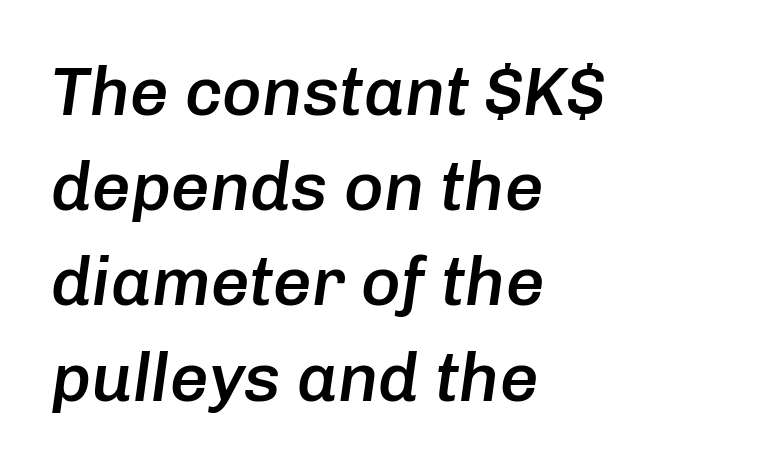
{"italic": "yes", "lean": "right", "slant_degrees": 8, "bold": "semi", "weight": "semibold", "width": "normal", "stroke_contrast": "low", "x_height": "medium", "monospaced": "no", "underline": "no", "align": "left", "line_spacing": "normal", "line_spacing_ratio": 1.4, "letter_spacing": "normal", "letter_spacing_em": 0.0, "glyph_px": 68}
